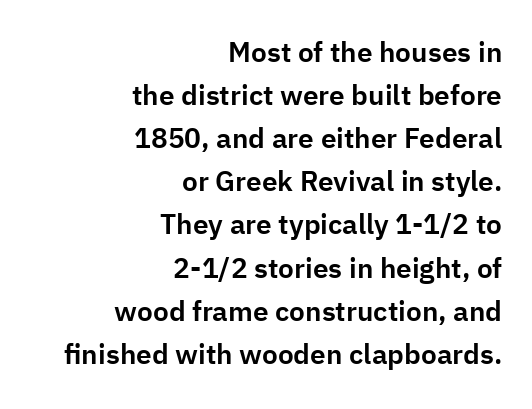
Bare-footed words on every line. Horizontal alignment here is rightward, an uncommon choice for prose. You can tell it's not italic because the verticals are truly vertical. A typesetter would call this zero additional tracking.
